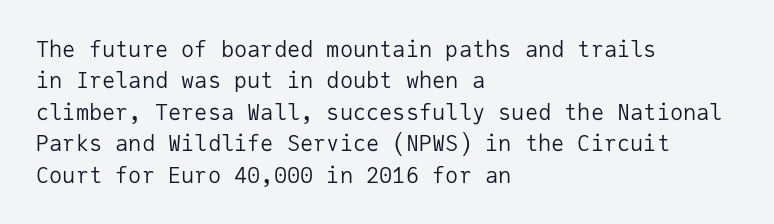
{"italic": "no", "bold": "no", "underline": "no", "align": "left", "line_spacing": "normal", "line_spacing_ratio": 1.43, "letter_spacing": "normal", "letter_spacing_em": 0.0, "glyph_px": 22}
